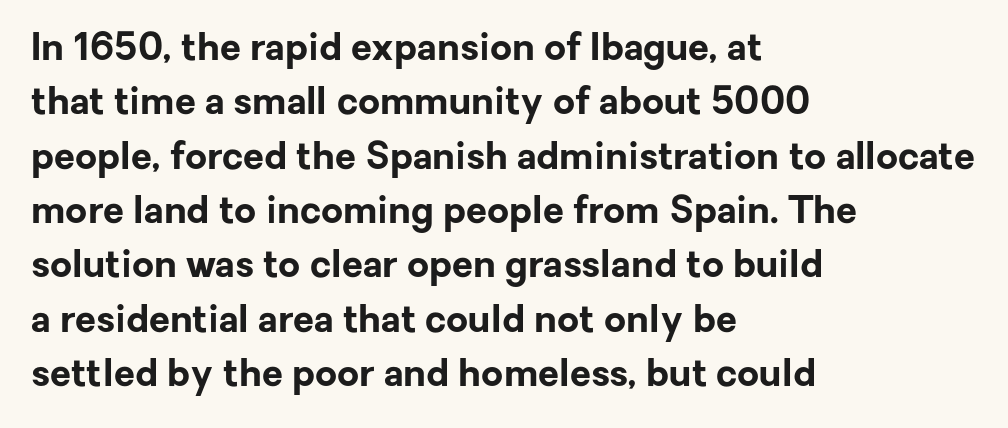
Q: Is the text bold? A: Yes.
Q: Is the text italic (slanted)? A: No, it is upright.
Q: Is the typeface a serif or a sans-serif typeface? A: Sans-serif.
Q: Is the text underlined? A: No.
Q: How is the paragraph aligned? A: Left-aligned.
Q: Is the spacing between letters normal or unusually wide? A: Normal.
Q: Is the spacing between lines tight, normal or loose? A: Normal.
Q: Width (condensed, normal, or wide)? A: Normal.
Q: Stroke contrast? A: Low.
Q: x-height? A: Medium.
Q: Monospaced? A: No.
